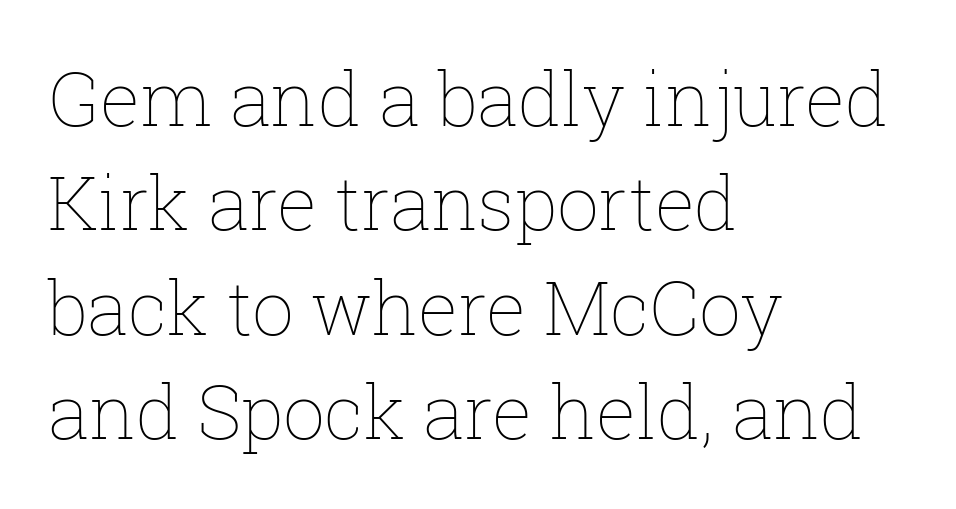
{"italic": "no", "bold": "no", "weight": "thin", "width": "normal", "stroke_contrast": "low", "x_height": "medium", "monospaced": "no", "underline": "no", "align": "left", "line_spacing": "normal", "line_spacing_ratio": 1.41, "letter_spacing": "normal", "letter_spacing_em": 0.0, "glyph_px": 74}
